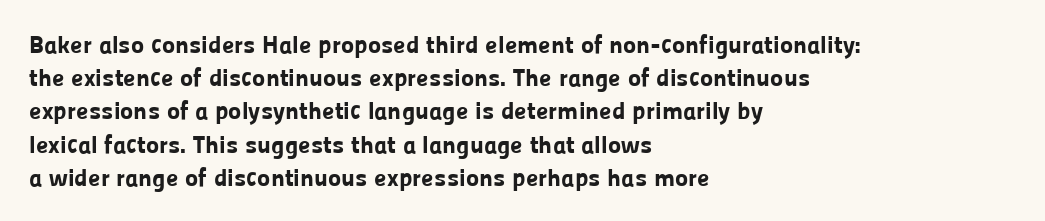
One-word summary of the alignment: left. Compared with an ordinary text face, these strokes are far heavier — a full bold. Interline gaps are of average width in this sample. Letter spacing: default. The baseline area is clear. The letters stand upright; this is a roman face.
